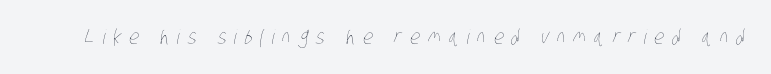
{"bold": "no", "underline": "no", "letter_spacing": "wide", "letter_spacing_em": 0.4, "glyph_px": 20}
